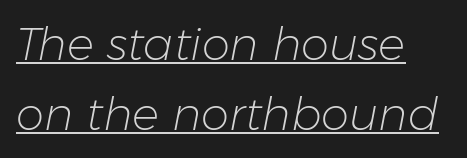
The image shows 45 px light type, italic (leaning right); set left-aligned, normal line spacing (1.55x), normal letter spacing, underlined; low stroke contrast and a medium x-height.
